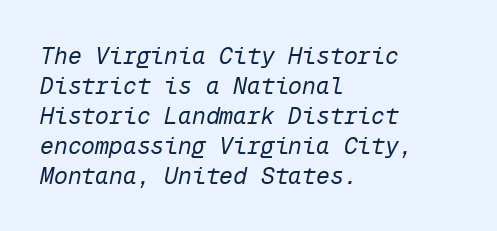
The typesetting does not lean heavy: it is not bold. The string is rendered with underlining switched off. Leading matches the norm, producing a regular column. One-word summary of the alignment: left. Tracking here is standard; glyphs follow each other at the usual distance.
